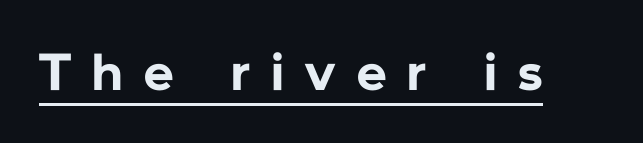
Q: Is the text bold? A: Yes.
Q: Is the text italic (slanted)? A: No, it is upright.
Q: Is the typeface a serif or a sans-serif typeface? A: Sans-serif.
Q: Is the text underlined? A: Yes.
Q: Is the spacing between letters normal or unusually wide? A: Unusually wide.
Q: Width (condensed, normal, or wide)? A: Normal.
Q: Stroke contrast? A: Low.
Q: x-height? A: Medium.
Q: Monospaced? A: No.
